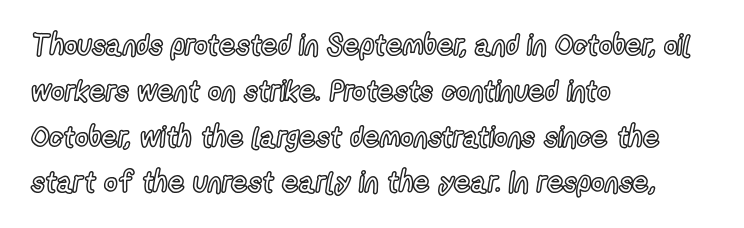
Q: Is the text italic (slanted)? A: Yes.
Q: Is the text underlined? A: No.
Q: How is the paragraph aligned? A: Left-aligned.
Q: Is the spacing between letters normal or unusually wide? A: Normal.
Q: Is the spacing between lines tight, normal or loose? A: Normal.
Q: Width (condensed, normal, or wide)? A: Condensed.
Q: x-height? A: Medium.
Q: Monospaced? A: No.
